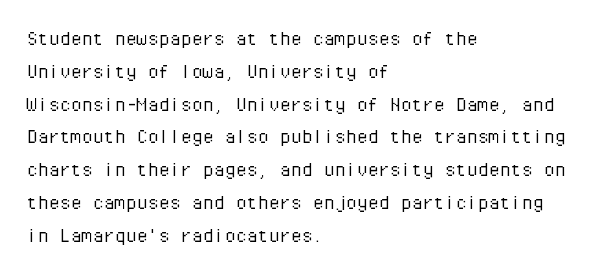
{"italic": "no", "bold": "no", "underline": "no", "align": "left", "line_spacing": "normal", "line_spacing_ratio": 1.49, "letter_spacing": "normal", "letter_spacing_em": 0.0, "glyph_px": 22}
